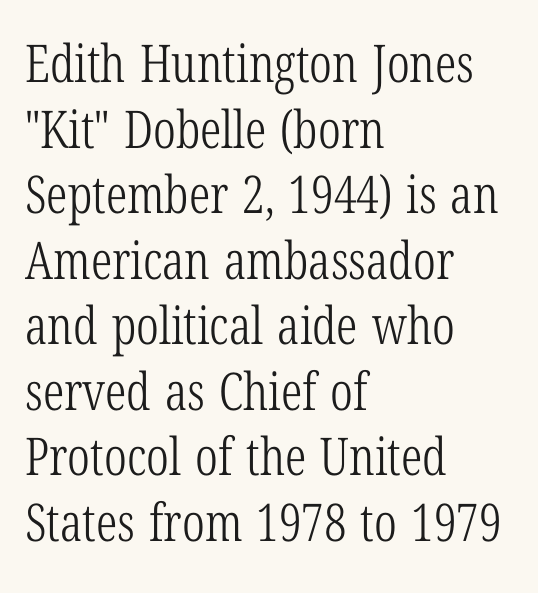
The image shows 52 px light, condensed serif type, upright; set left-aligned, normal line spacing (1.26x), normal letter spacing, not underlined; low stroke contrast and a medium x-height.
